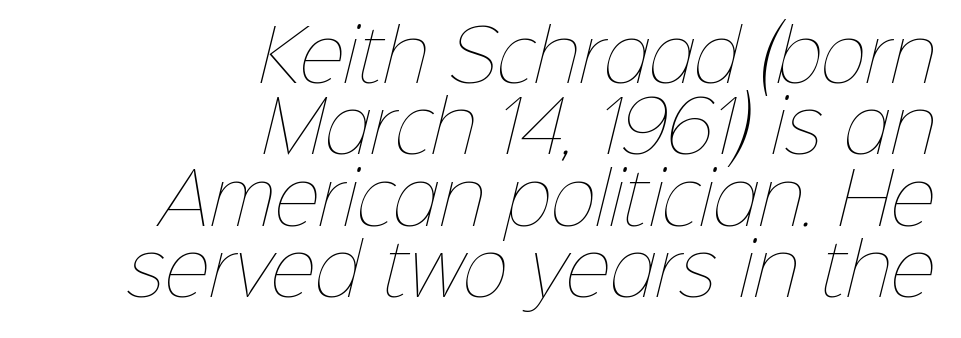
Plain, unruled lines of type. Each word holds together tightly as a unit, with standard inter-letter gaps. Compared with typical paragraphs, the rows here are closer together. Weight class: somewhere from thin through regular. Character widths vary here, with narrow letters taking less room than wide ones.
